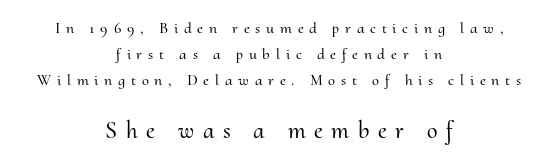
Descender tails drop into unmarked territory. Tracking here is generous; glyphs stand well apart from one another. If you measured baseline to baseline, you'd find a middling distance. When letters stand straight like this, we call the style roman or upright.
